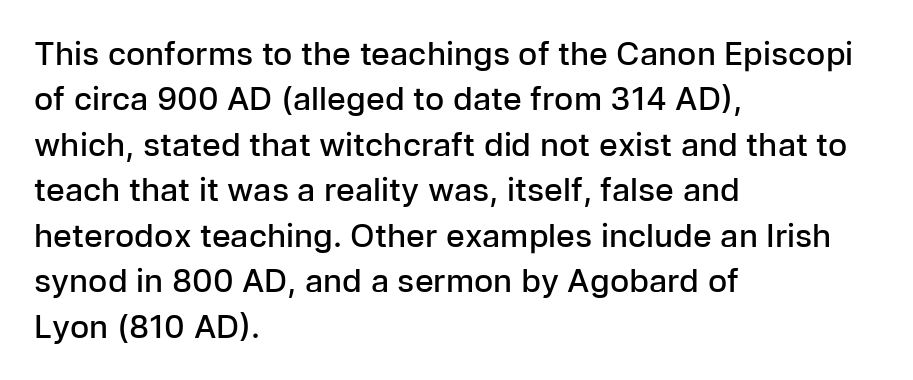
{"serif": "no", "italic": "no", "bold": "semi", "weight": "semibold", "width": "normal", "stroke_contrast": "low", "x_height": "medium", "monospaced": "no", "underline": "no", "align": "left", "line_spacing": "normal", "line_spacing_ratio": 1.42, "letter_spacing": "normal", "letter_spacing_em": 0.0, "glyph_px": 32}
